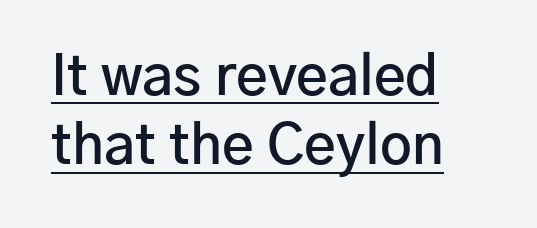
The image shows 55 px semibold sans-serif type, upright; set left-aligned, normal line spacing (1.26x), normal letter spacing, underlined; low stroke contrast and a medium x-height.
